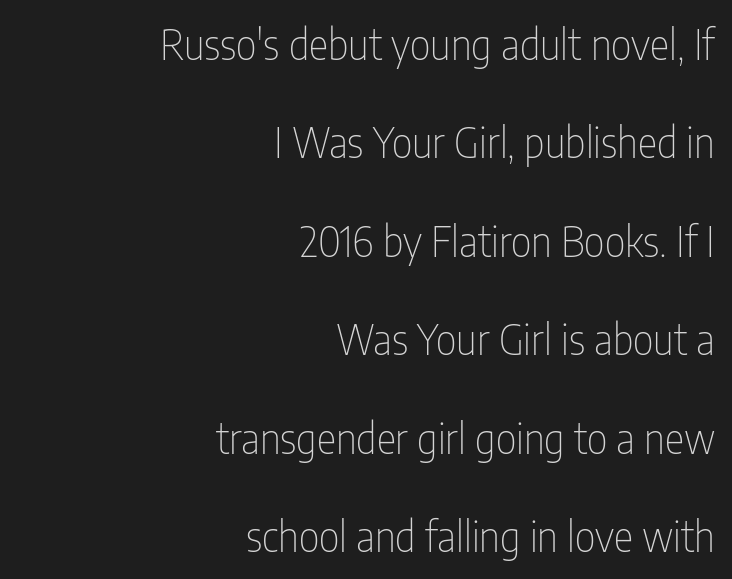
Q: Is the text bold? A: No.
Q: Is the text italic (slanted)? A: No, it is upright.
Q: Is the typeface a serif or a sans-serif typeface? A: Sans-serif.
Q: Is the text underlined? A: No.
Q: How is the paragraph aligned? A: Right-aligned.
Q: Is the spacing between letters normal or unusually wide? A: Normal.
Q: Is the spacing between lines tight, normal or loose? A: Loose.
Q: Width (condensed, normal, or wide)? A: Condensed.
Q: Stroke contrast? A: Low.
Q: x-height? A: Medium.
Q: Monospaced? A: No.
